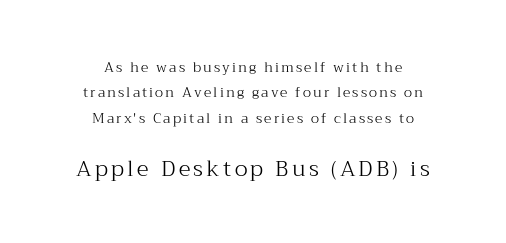
The passage is arranged like a title page — every line centered. You can tell it's not italic because the verticals are truly vertical. The cut favours lightness, reaching ordinary text weight at its darkest. Each row of text sits above clean, open space. Between these two stacked blocks, the lower one wins on size.
